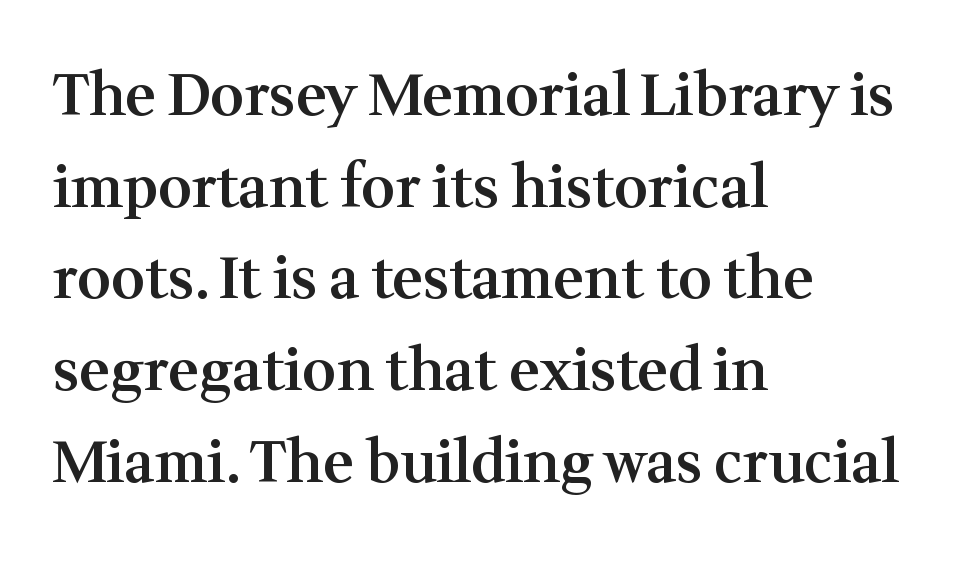
The glyphs have the mass of a demibold cut, below bold. You could not count columns in this text — the font is proportionally spaced. The line-height multiplier appears to be the usual default. Check under the words: just untouched page.
